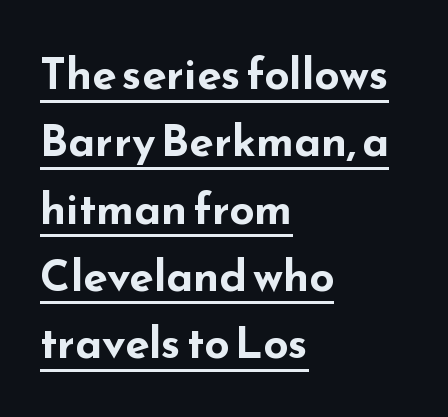
{"serif": "no", "italic": "no", "bold": "yes", "weight": "bold", "width": "wide", "stroke_contrast": "low", "x_height": "small", "monospaced": "no", "underline": "yes", "align": "left", "line_spacing": "normal", "line_spacing_ratio": 1.53, "letter_spacing": "normal", "letter_spacing_em": 0.0, "glyph_px": 44}
